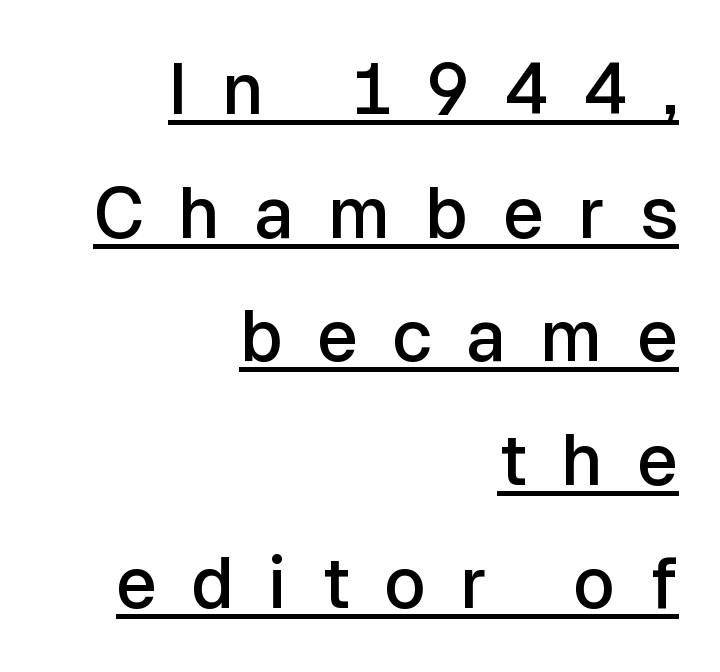
The image shows 71 px semibold sans-serif type, upright; set right-aligned, line spacing 1.74x, unusually wide letter spacing (+0.48 em), underlined; low stroke contrast and a medium x-height.
